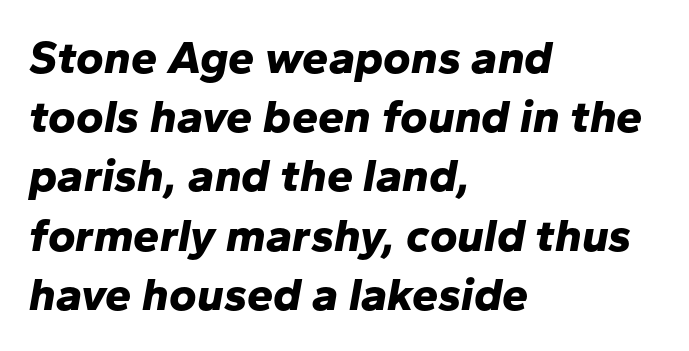
Leading: standard. Students, this is bold: see how much ink each stroke carries. Nobody drew a line under any word here. Compared with ordinary roman type, these characters are visibly tilted. Casual observation: everything's shoved over to the left.
